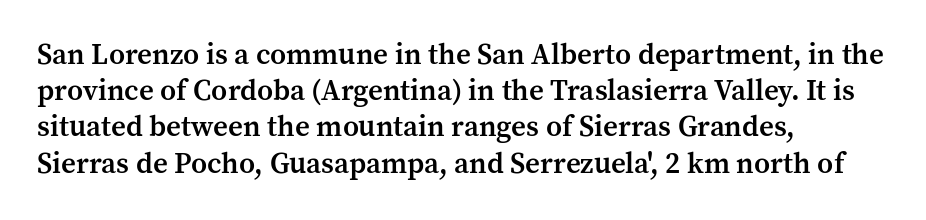
The lines in this sample share a left origin and differ only in where they stop. Every stem runs plumb, perpendicular to the baseline. Regarding leading, the lines here are spaced in the standard way. Default kerning and tracking; the words read as compact shapes.
